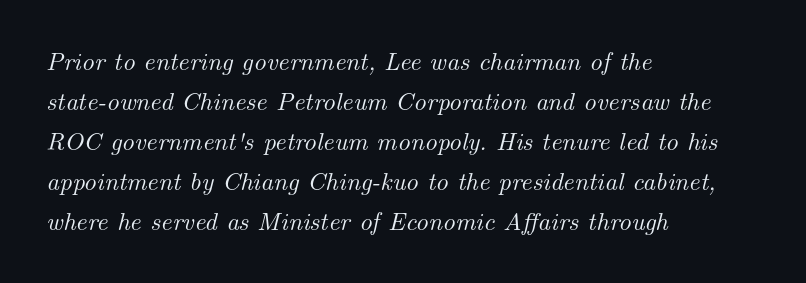
The image shows 25 px text type, italic (leaning right); set left-aligned, normal line spacing (1.6x), normal letter spacing, not underlined.
